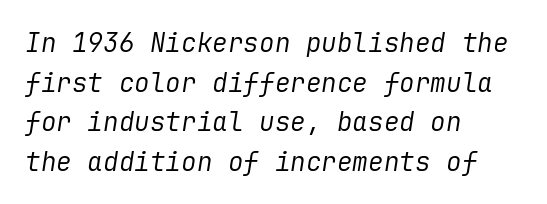
The image shows 26 px text type, italic (leaning right); set left-aligned, normal line spacing (1.52x), normal letter spacing, not underlined.
